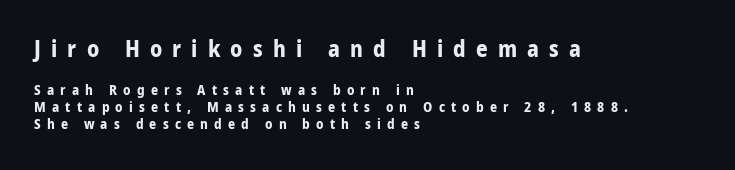
The image shows 23 px bold type, upright; set left-aligned, line spacing 1.23x, unusually wide letter spacing (+0.44 em), not underlined; the first (top) block is 1.64x larger.
